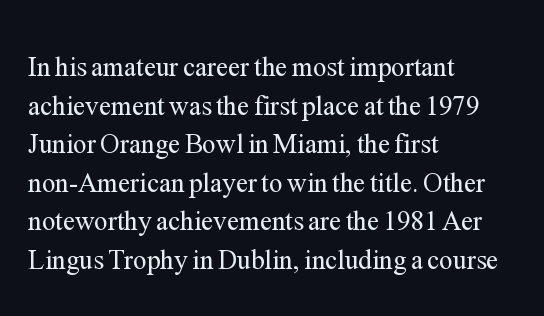
{"italic": "no", "bold": "no", "underline": "no", "align": "left", "line_spacing": "normal", "line_spacing_ratio": 1.43, "letter_spacing": "normal", "letter_spacing_em": 0.0, "glyph_px": 27}
